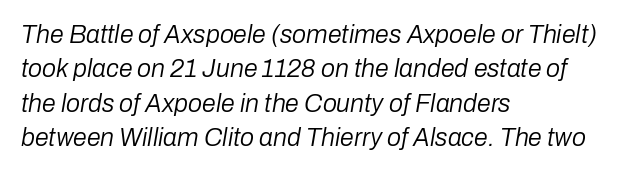
{"italic": "yes", "lean": "right", "slant_degrees": 10, "bold": "no", "underline": "no", "align": "left", "line_spacing": "normal", "line_spacing_ratio": 1.38, "letter_spacing": "normal", "letter_spacing_em": 0.0, "glyph_px": 25}
